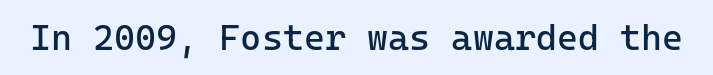
Unlike italic type, these characters show no tilt at all. Between one letter and the next there's only the usual sliver of space. These glyphs show unthickened strokes, regular width or finer. Descenders are the only things crossing below the line.
